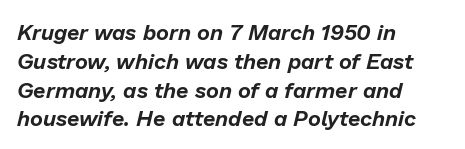
The image shows 22 px text type, italic (leaning right); set left-aligned, normal line spacing (1.31x), normal letter spacing, not underlined.
